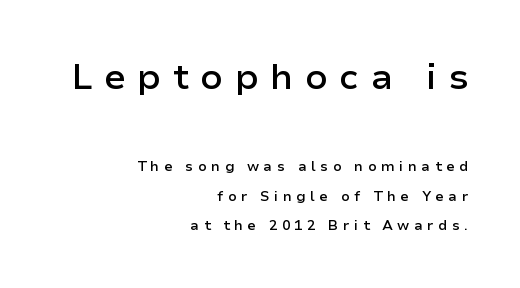
The image shows 36 px semibold sans-serif type, upright; set right-aligned, loose line spacing (2.1x), unusually wide letter spacing (+0.31 em), not underlined; the first (top) block is 2.57x larger; low stroke contrast and a medium x-height.
